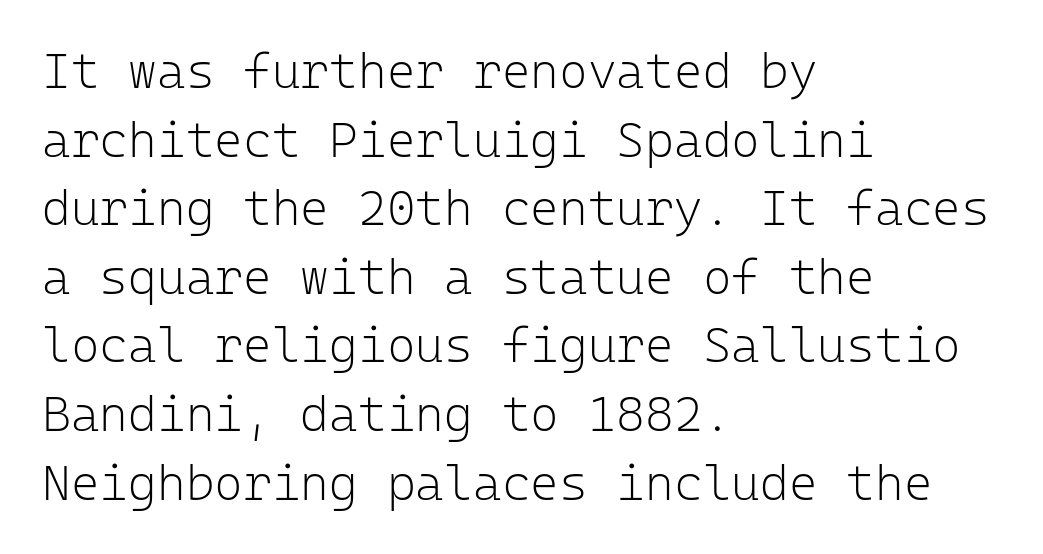
Q: Is the text bold? A: No.
Q: Is the text italic (slanted)? A: No, it is upright.
Q: Is the typeface a serif or a sans-serif typeface? A: Sans-serif.
Q: Is the text underlined? A: No.
Q: How is the paragraph aligned? A: Left-aligned.
Q: Is the spacing between letters normal or unusually wide? A: Normal.
Q: Is the spacing between lines tight, normal or loose? A: Normal.
Q: Width (condensed, normal, or wide)? A: Normal.
Q: Stroke contrast? A: Low.
Q: x-height? A: Medium.
Q: Monospaced? A: Yes.
